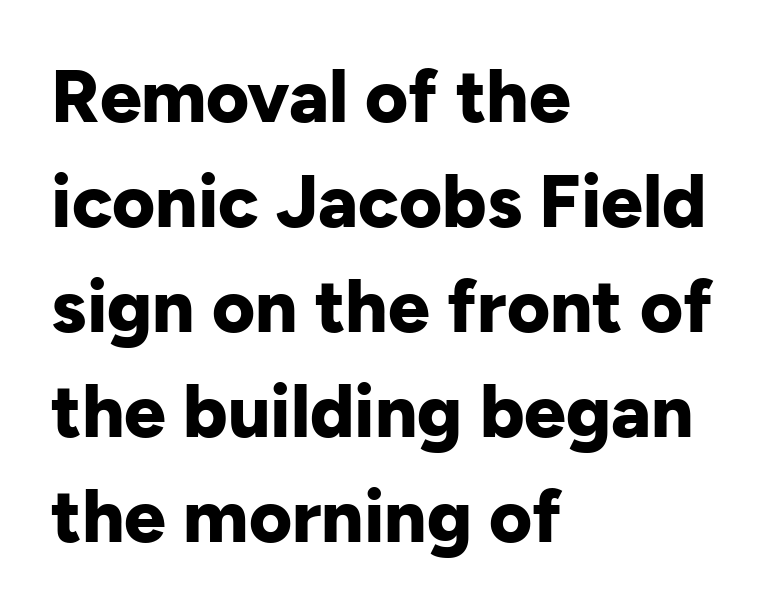
Q: Is the text bold? A: Yes.
Q: Is the text italic (slanted)? A: No, it is upright.
Q: Is the typeface a serif or a sans-serif typeface? A: Sans-serif.
Q: Is the text underlined? A: No.
Q: How is the paragraph aligned? A: Left-aligned.
Q: Is the spacing between letters normal or unusually wide? A: Normal.
Q: Is the spacing between lines tight, normal or loose? A: Normal.
Q: Width (condensed, normal, or wide)? A: Normal.
Q: Stroke contrast? A: Low.
Q: x-height? A: Medium.
Q: Monospaced? A: No.
